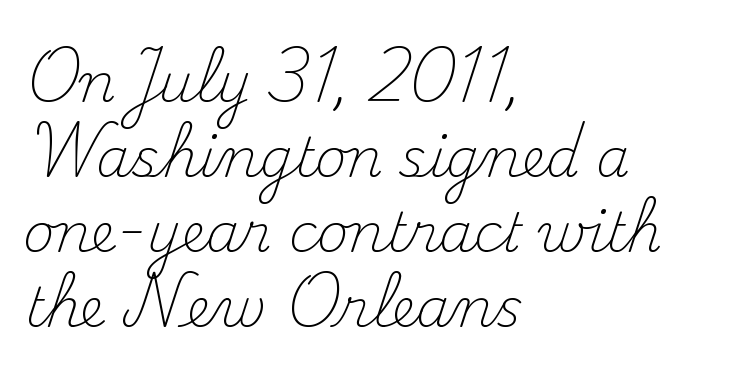
Q: Is the text bold? A: No.
Q: Is the text italic (slanted)? A: Yes.
Q: Is the typeface a serif or a sans-serif typeface? A: Serif.
Q: Is the text underlined? A: No.
Q: How is the paragraph aligned? A: Left-aligned.
Q: Is the spacing between letters normal or unusually wide? A: Normal.
Q: Is the spacing between lines tight, normal or loose? A: Normal.
Q: Width (condensed, normal, or wide)? A: Normal.
Q: Stroke contrast? A: Medium.
Q: x-height? A: Small.
Q: Monospaced? A: No.
